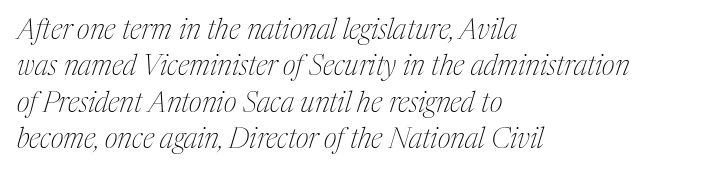
Q: Is the text bold? A: No.
Q: Is the text italic (slanted)? A: Yes, it leans right by about 17 degrees.
Q: Is the typeface a serif or a sans-serif typeface? A: Serif.
Q: Is the text underlined? A: No.
Q: How is the paragraph aligned? A: Left-aligned.
Q: Is the spacing between letters normal or unusually wide? A: Normal.
Q: Is the spacing between lines tight, normal or loose? A: Normal.
Q: Width (condensed, normal, or wide)? A: Condensed.
Q: Stroke contrast? A: Medium.
Q: x-height? A: Medium.
Q: Monospaced? A: No.
